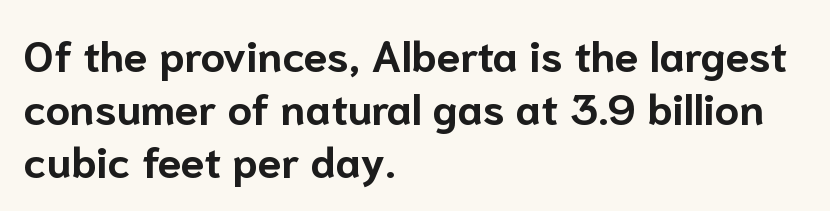
The image shows 43 px bold sans-serif type, upright; set left-aligned, line spacing 1.23x, normal letter spacing, not underlined; low stroke contrast and a medium x-height.
